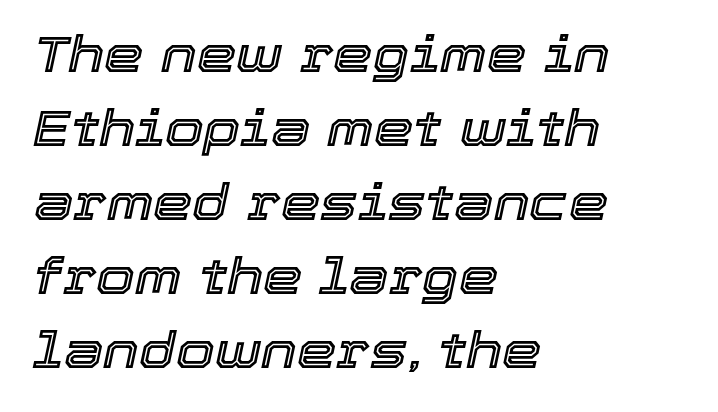
Compared with ordinary roman type, these characters are visibly tilted. Spacing verdict: proportional, widths tailored to each character. Reading down the column, the eye jumps a familiar distance to each next line. No extra tracking has been applied to these lines. The paragraph shown leans on its left margin.
